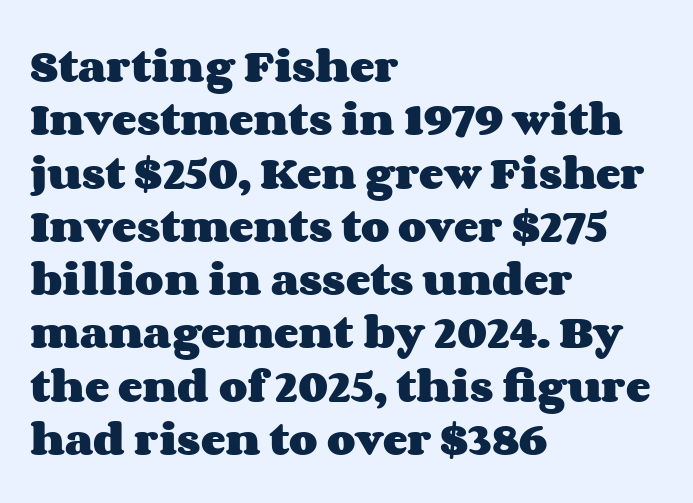
A roman cut, with each character standing at attention. A typesetter would call this proportional, since set widths differ per character. Short and long lines alike share a common starting point at left. The horizontal fit of the characters is conventional and even.
